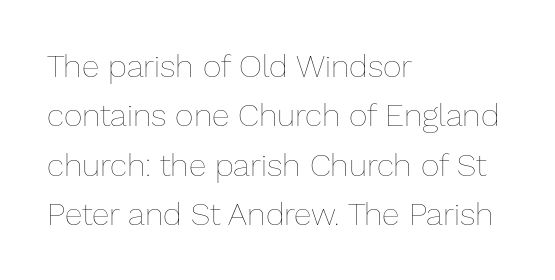
{"italic": "no", "bold": "no", "weight": "thin", "width": "normal", "stroke_contrast": "low", "x_height": "medium", "monospaced": "no", "underline": "no", "align": "left", "line_spacing": "normal", "line_spacing_ratio": 1.54, "letter_spacing": "normal", "letter_spacing_em": 0.0, "glyph_px": 32}
